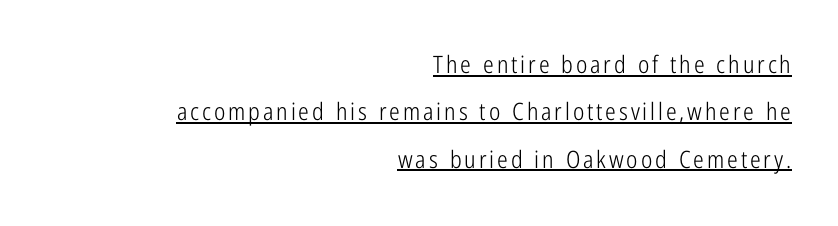
The lettering stays uniformly vertical, giving the passage a roman look. Check the space under the baseline: a stroke is drawn there. The letters look calm and open, with moderate or lighter stems. One glance says open: line gaps are wider than usual. The text block is weighted toward the right margin, trailing off unevenly leftward.
